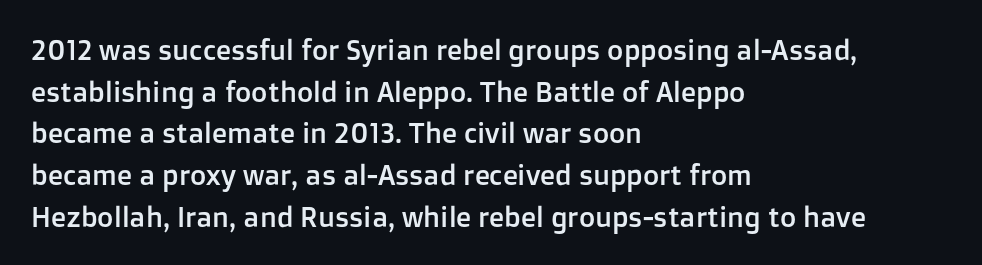
Do the letters lean? They stand straight. The space between consecutive lines is moderate. The letterforms sit shoulder to shoulder at normal distance. These lines are rendered in a variable-pitch font. Bare-footed words on every line.
